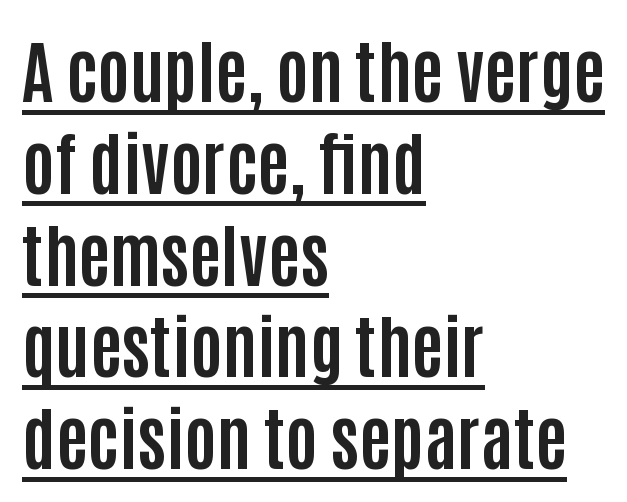
Character widths vary here, with narrow letters taking less room than wide ones. The rendering uses a bold face; every stroke is thick and dark. The setting favours the left margin, as ordinary paragraphs usually do. Underlined type.
